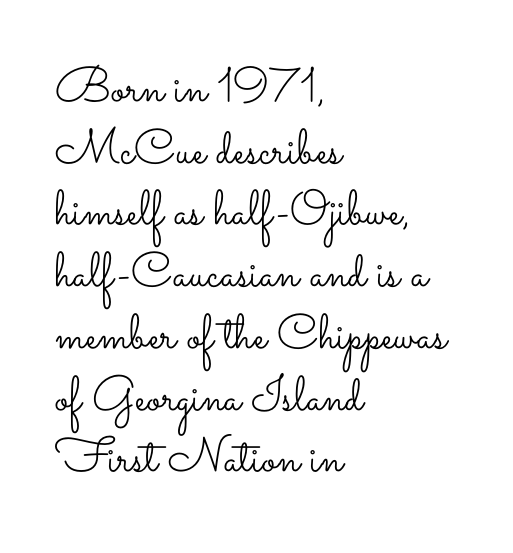
The image shows 49 px light, wide type; set left-aligned, normal line spacing (1.26x), normal letter spacing, not underlined; low stroke contrast and a small x-height.
